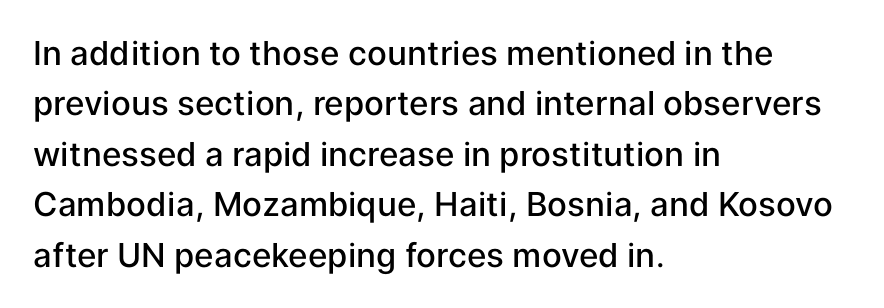
{"serif": "no", "italic": "no", "bold": "semi", "weight": "semibold", "width": "normal", "stroke_contrast": "low", "x_height": "medium", "monospaced": "no", "underline": "no", "align": "left", "line_spacing": "normal", "line_spacing_ratio": 1.53, "letter_spacing": "normal", "letter_spacing_em": 0.0, "glyph_px": 33}
